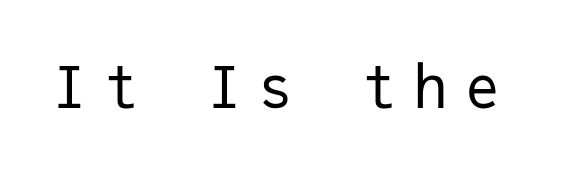
{"serif": "no", "italic": "no", "bold": "no", "weight": "regular", "width": "normal", "stroke_contrast": "low", "x_height": "medium", "monospaced": "yes", "underline": "no", "letter_spacing": "wide", "letter_spacing_em": 0.29, "glyph_px": 58}
